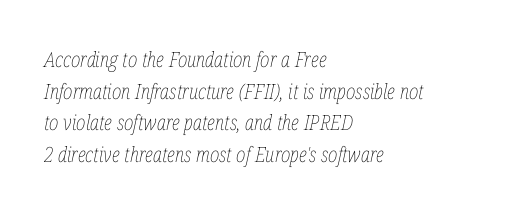
The vertical gap from one line to the next is medium. The space directly below the letters is spotless. The face looks like a standard text weight, possibly lighter. The lines in this sample share a left origin and differ only in where they stop. This sample uses an oblique cut, with every glyph tilted off the vertical. Observe the ordinary spacing: letters are neighbours, not strangers.
